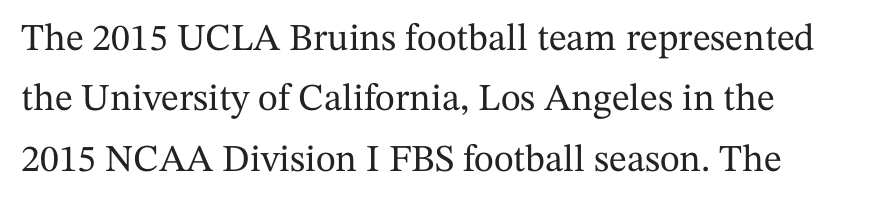
Q: Is the text italic (slanted)? A: No, it is upright.
Q: Is the typeface a serif or a sans-serif typeface? A: Serif.
Q: Is the text underlined? A: No.
Q: Is the spacing between letters normal or unusually wide? A: Normal.
Q: Is the spacing between lines tight, normal or loose? A: Normal.
Q: Width (condensed, normal, or wide)? A: Normal.
Q: Stroke contrast? A: Medium.
Q: x-height? A: Medium.
Q: Monospaced? A: No.
